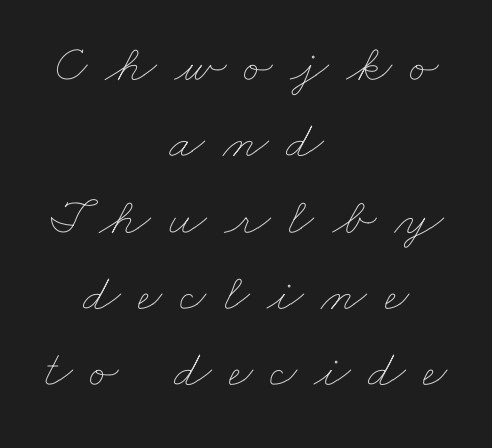
The image shows 53 px thin, wide type; set centered, normal line spacing (1.44x), unusually wide letter spacing (+0.33 em), not underlined; low stroke contrast and a small x-height.
